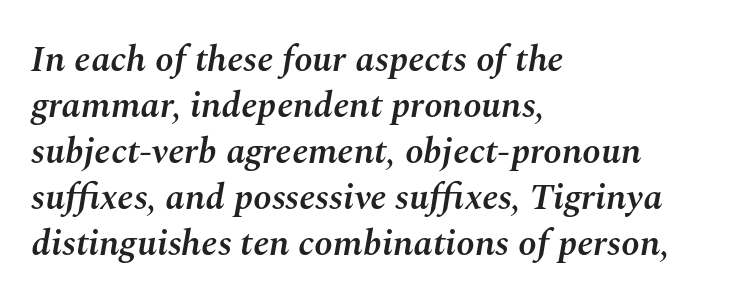
This sample has the flowing, uneven cadence of proportional lettering. A clean baseline with only descenders dipping below it. Looking at the ascenders, they clearly lean. A somewhat darkened texture: the type is semibold rather than bold. The tracking reads as untouched default to a designer's eye.
